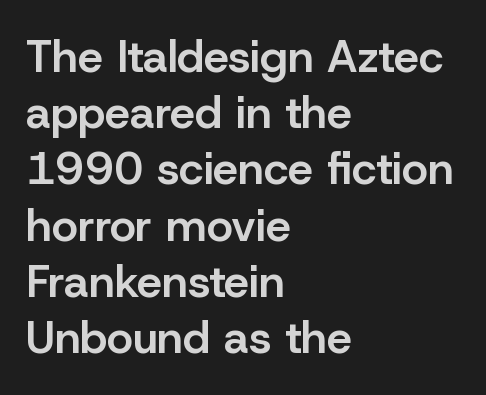
The image shows 45 px semibold sans-serif type, upright; set left-aligned, normal line spacing (1.25x), normal letter spacing, not underlined; low stroke contrast and a medium x-height.
